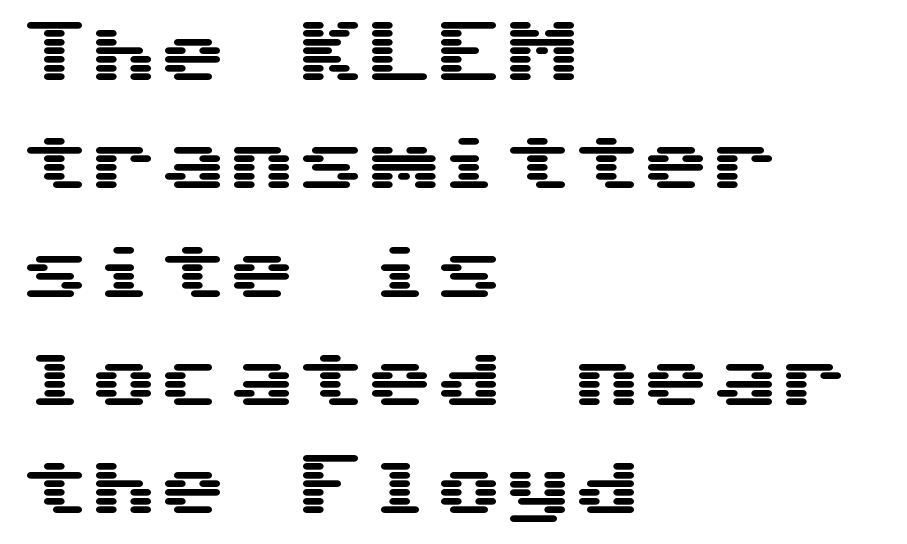
Normally led — the rows are evenly, conventionally spaced. Typographically, this falls in the sans-serif category. Descender tails drop into unmarked territory. In terms of posture, this sample is upright. Inter-character spacing is left at the font's built-in metrics.
